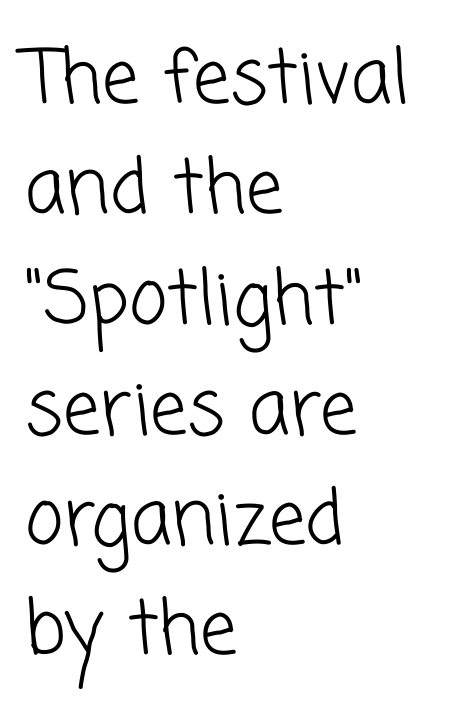
Q: Is the text bold? A: No.
Q: Is the typeface a serif or a sans-serif typeface? A: Sans-serif.
Q: Is the text underlined? A: No.
Q: How is the paragraph aligned? A: Left-aligned.
Q: Is the spacing between letters normal or unusually wide? A: Normal.
Q: Is the spacing between lines tight, normal or loose? A: Normal.
Q: Width (condensed, normal, or wide)? A: Normal.
Q: Stroke contrast? A: Low.
Q: x-height? A: Medium.
Q: Monospaced? A: No.
